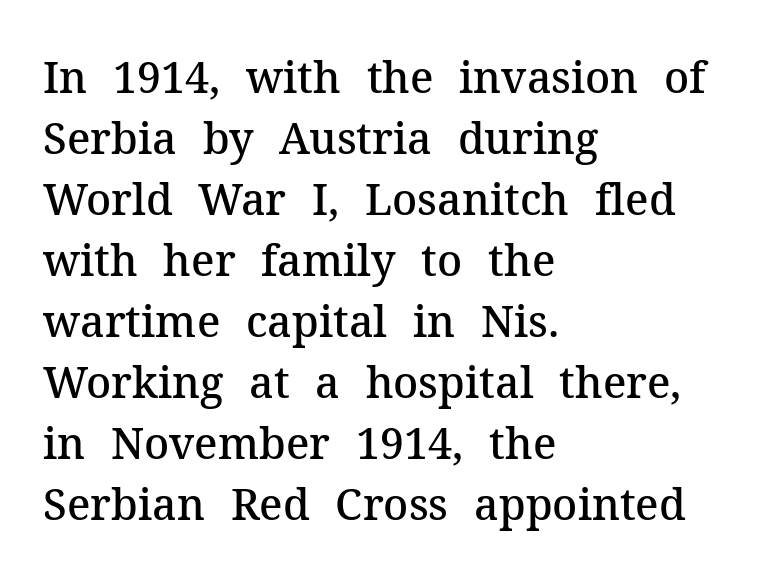
The image shows 43 px semibold serif type, upright; set left-aligned, normal line spacing (1.42x), normal letter spacing, not underlined; medium stroke contrast and a medium x-height.
